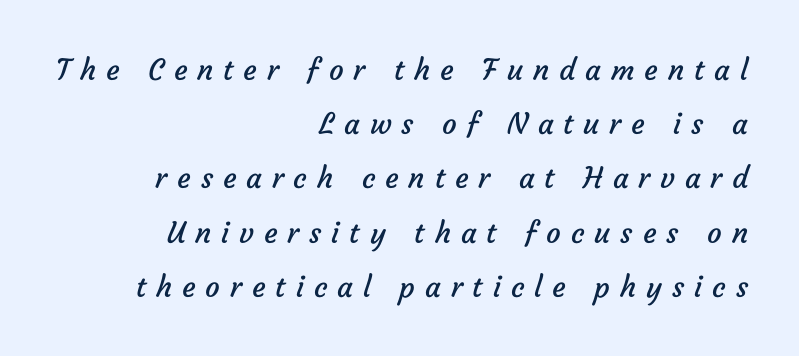
Q: Is the text bold? A: No.
Q: Is the typeface a serif or a sans-serif typeface? A: Sans-serif.
Q: Is the text underlined? A: No.
Q: How is the paragraph aligned? A: Right-aligned.
Q: Is the spacing between letters normal or unusually wide? A: Unusually wide.
Q: Width (condensed, normal, or wide)? A: Normal.
Q: Stroke contrast? A: Low.
Q: x-height? A: Medium.
Q: Monospaced? A: No.
